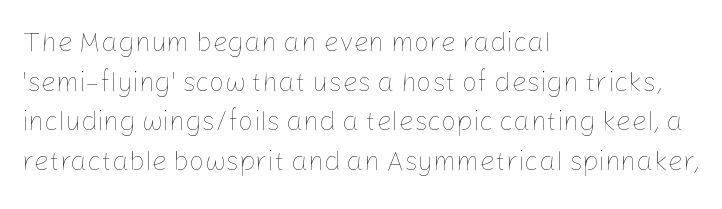
Notice how descenders clear the ascenders below comfortably — that's standard leading. Inter-character spacing is left at the font's built-in metrics. Bare-footed words on every line. The strokes are not fattened; the text isn't bold. A student would call this left alignment; a typographer would say flush left, rag right.
